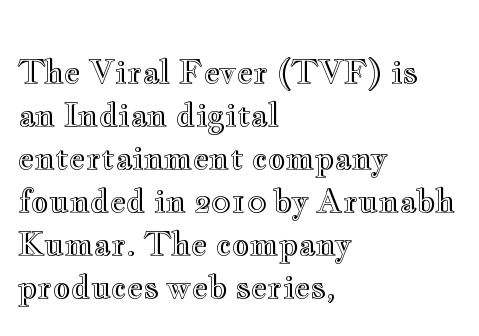
Q: Is the text italic (slanted)? A: No, it is upright.
Q: Is the text underlined? A: No.
Q: How is the paragraph aligned? A: Left-aligned.
Q: Is the spacing between letters normal or unusually wide? A: Normal.
Q: Is the spacing between lines tight, normal or loose? A: Normal.
Q: Width (condensed, normal, or wide)? A: Wide.
Q: x-height? A: Small.
Q: Monospaced? A: No.
